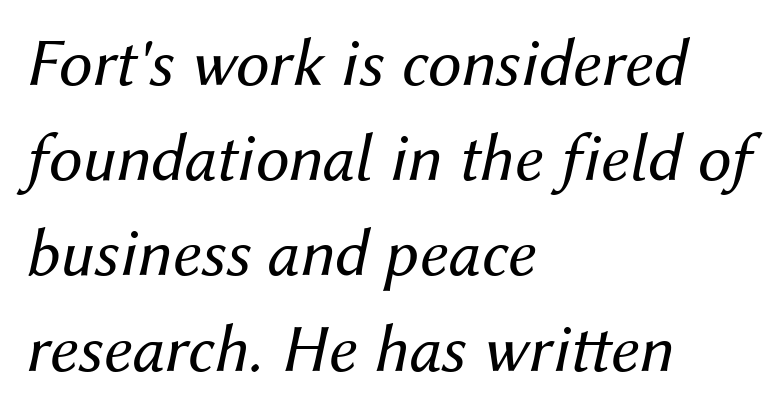
The image shows 68 px regular-weight type, italic (leaning right); set left-aligned, normal line spacing (1.4x), normal letter spacing, not underlined; medium stroke contrast and a medium x-height.
